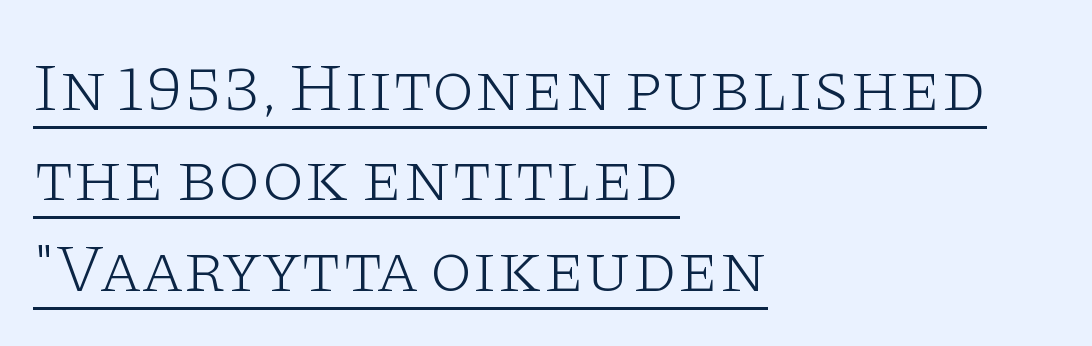
Spacing verdict: proportional, widths tailored to each character. This is the regular roman posture of the typeface. The type family on display is of the serif kind. No chunkiness to these letters — they're not bold.
